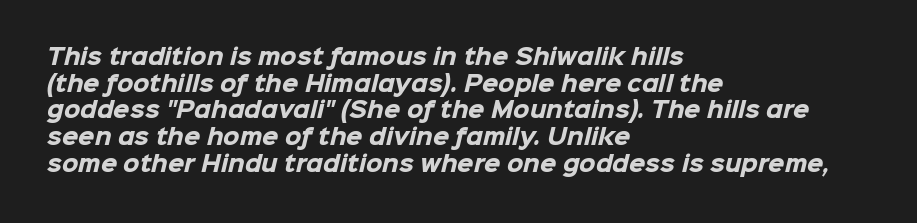
{"bold": "yes", "underline": "no", "align": "left", "line_spacing": "normal", "line_spacing_ratio": 1.27, "letter_spacing": "normal", "letter_spacing_em": 0.0, "glyph_px": 21}
